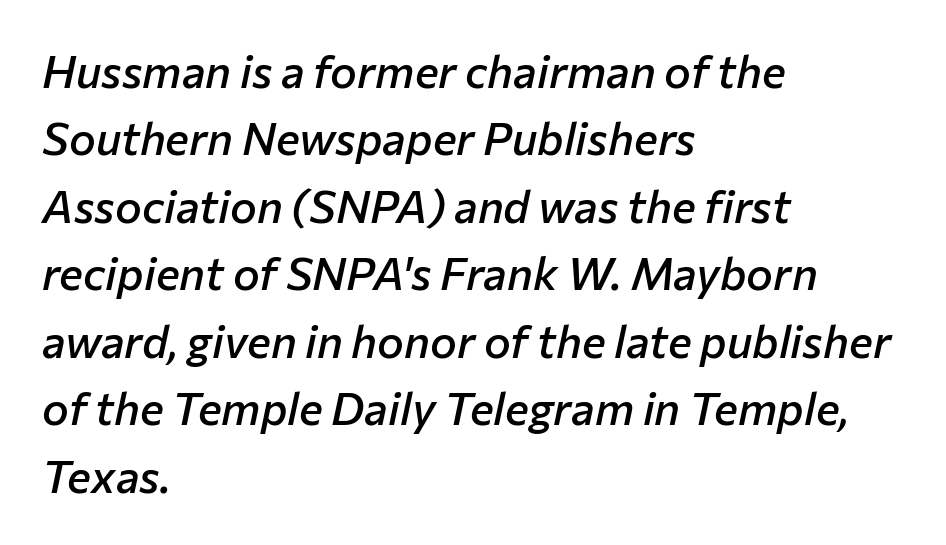
Q: Is the text bold? A: Semi-bold.
Q: Is the text italic (slanted)? A: Yes, it leans right by about 12 degrees.
Q: Is the text underlined? A: No.
Q: How is the paragraph aligned? A: Left-aligned.
Q: Is the spacing between letters normal or unusually wide? A: Normal.
Q: Is the spacing between lines tight, normal or loose? A: Normal.
Q: Width (condensed, normal, or wide)? A: Normal.
Q: Stroke contrast? A: Low.
Q: x-height? A: Medium.
Q: Monospaced? A: No.
